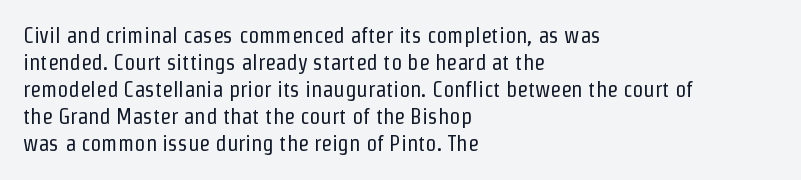
Beneath every word, the page is bare. The lettering holds an erect, upright posture throughout. Caption: face not bold, strokes unweighted. The gaps between neighbouring characters are ordinary and unremarkable.
